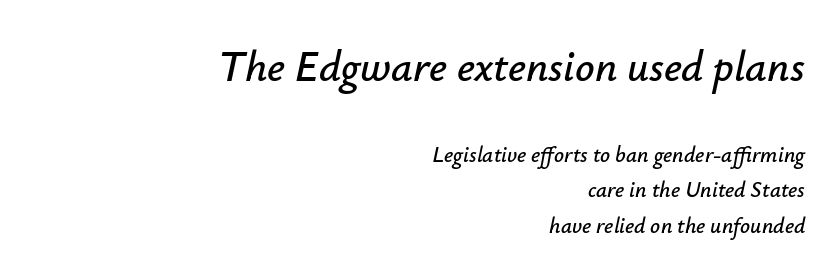
{"italic": "yes", "lean": "right", "slant_degrees": 12, "width": "normal", "stroke_contrast": "low", "x_height": "small", "monospaced": "no", "underline": "no", "align": "right", "line_spacing": "normal", "line_spacing_ratio": 1.6, "letter_spacing": "normal", "letter_spacing_em": 0.0, "larger_block": "first", "size_ratio": 1.95, "glyph_px": 43}
